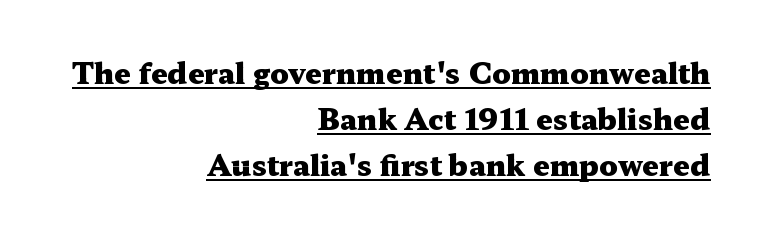
Q: Is the text bold? A: Yes.
Q: Is the text italic (slanted)? A: No, it is upright.
Q: Is the typeface a serif or a sans-serif typeface? A: Serif.
Q: Is the text underlined? A: Yes.
Q: How is the paragraph aligned? A: Right-aligned.
Q: Is the spacing between letters normal or unusually wide? A: Normal.
Q: Is the spacing between lines tight, normal or loose? A: Normal.
Q: Width (condensed, normal, or wide)? A: Wide.
Q: Stroke contrast? A: Medium.
Q: x-height? A: Medium.
Q: Monospaced? A: No.
